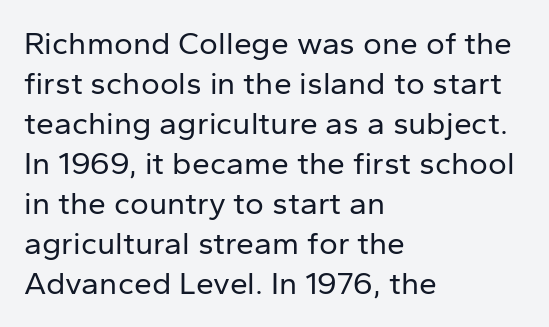
Q: Is the text bold? A: No.
Q: Is the text italic (slanted)? A: No, it is upright.
Q: Is the typeface a serif or a sans-serif typeface? A: Sans-serif.
Q: Is the text underlined? A: No.
Q: How is the paragraph aligned? A: Left-aligned.
Q: Is the spacing between letters normal or unusually wide? A: Normal.
Q: Is the spacing between lines tight, normal or loose? A: Normal.
Q: Width (condensed, normal, or wide)? A: Normal.
Q: Stroke contrast? A: Low.
Q: x-height? A: Medium.
Q: Monospaced? A: No.
